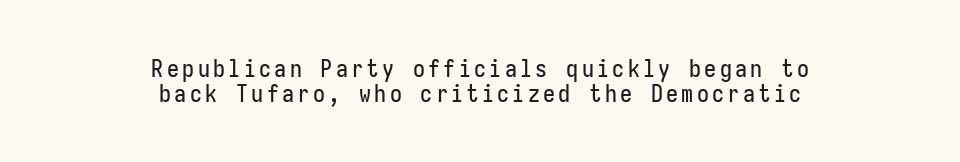
Vertical strokes here are truly vertical. This sample is center-justified, so both line endings float freely. Line spacing here is tight. Descenders hang freely into open space.
